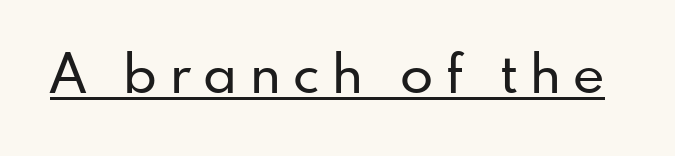
{"serif": "no", "italic": "no", "width": "normal", "stroke_contrast": "low", "x_height": "small", "monospaced": "no", "underline": "yes", "letter_spacing": "wide", "letter_spacing_em": 0.23, "glyph_px": 54}
